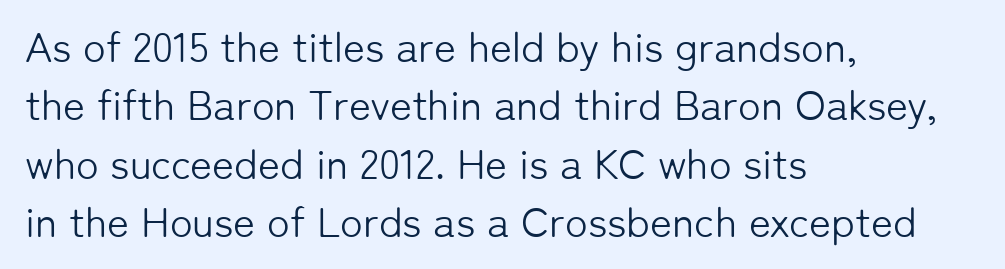
{"serif": "no", "italic": "no", "bold": "no", "weight": "light", "width": "normal", "stroke_contrast": "low", "x_height": "medium", "monospaced": "no", "underline": "no", "align": "left", "line_spacing": "normal", "line_spacing_ratio": 1.39, "letter_spacing": "normal", "letter_spacing_em": 0.0, "glyph_px": 42}
